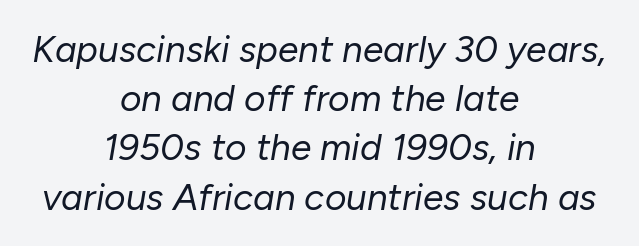
The image shows 37 px regular-weight type, italic (leaning right); set centered, normal line spacing (1.33x), normal letter spacing, not underlined; low stroke contrast and a medium x-height.
